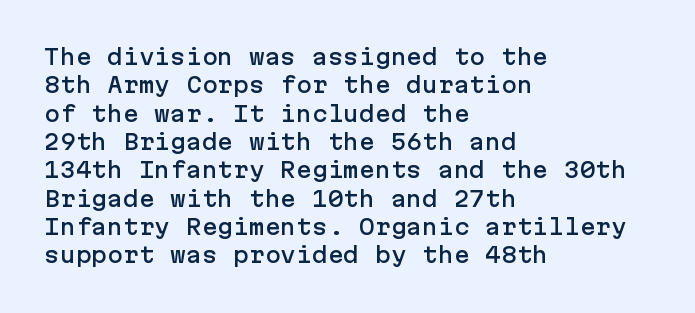
Posture: upright roman. The foot of each line stays bare and open. The passage shown stacks its lines at a standard gap. Alignment: flush left. The horizontal fit of the characters is conventional and even.
